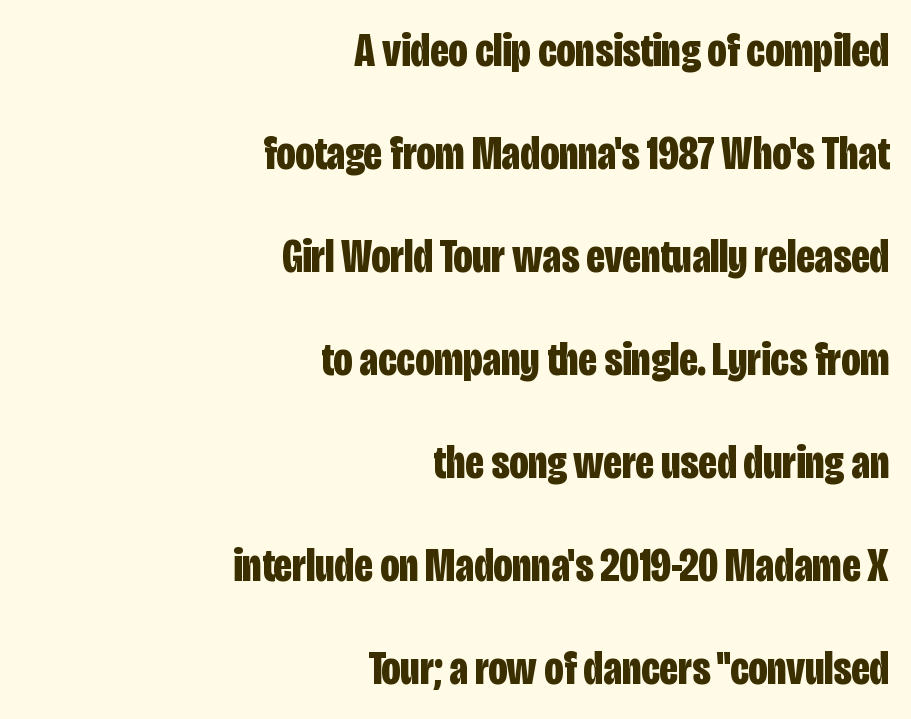
{"serif": "no", "italic": "no", "bold": "yes", "weight": "bold", "width": "condensed", "stroke_contrast": "low", "x_height": "large", "monospaced": "no", "underline": "no", "align": "right", "line_spacing": "loose", "line_spacing_ratio": 2.19, "letter_spacing": "normal", "letter_spacing_em": 0.0, "glyph_px": 47}
